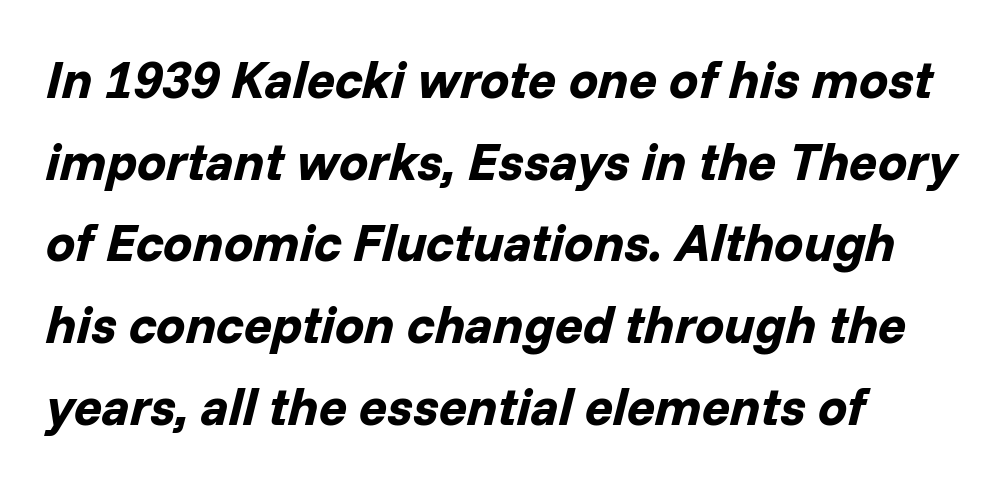
{"italic": "yes", "lean": "right", "slant_degrees": 14, "bold": "yes", "weight": "bold", "width": "normal", "stroke_contrast": "low", "x_height": "medium", "monospaced": "no", "underline": "no", "align": "left", "line_spacing": "normal", "line_spacing_ratio": 1.57, "letter_spacing": "normal", "letter_spacing_em": 0.0, "glyph_px": 52}
